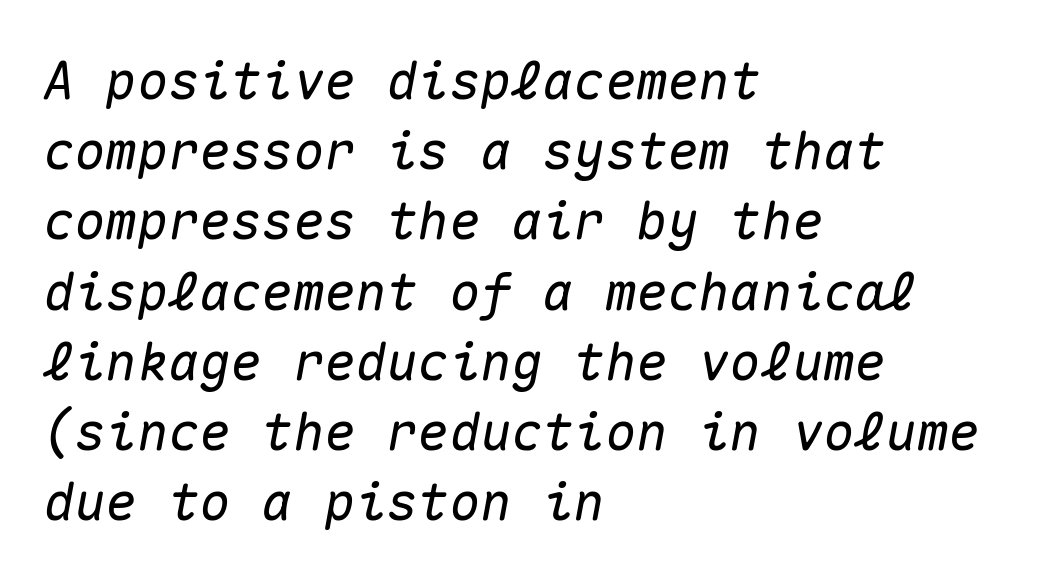
The image shows 52 px text type, italic (leaning right), monospaced; set left-aligned, normal line spacing (1.35x), normal letter spacing, not underlined; medium stroke contrast and a medium x-height.
